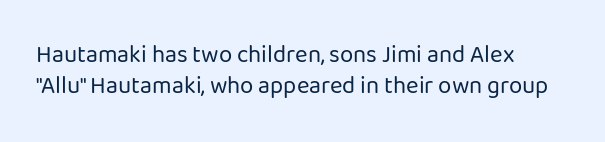
The image shows 24 px text type, upright; set left-aligned, normal line spacing (1.31x), normal letter spacing, not underlined.
